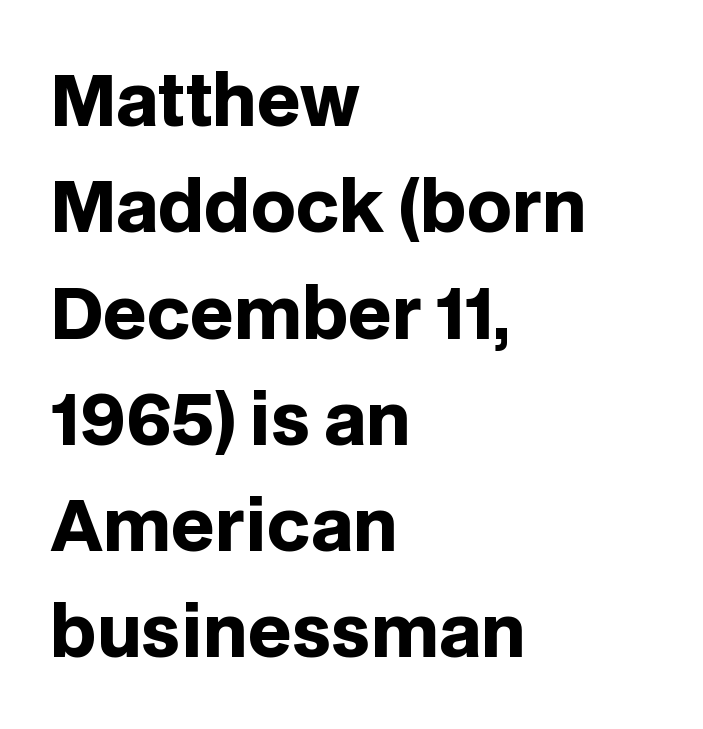
The image shows 69 px heavy sans-serif type, upright; set left-aligned, normal line spacing (1.54x), normal letter spacing, not underlined; low stroke contrast and a large x-height.
